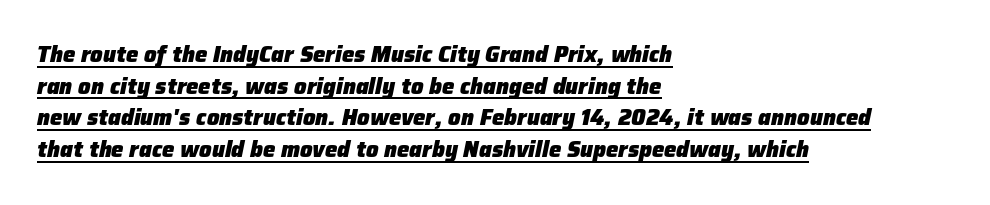
Q: Is the text bold? A: Yes.
Q: Is the text italic (slanted)? A: Yes, it leans right by about 12 degrees.
Q: Is the text underlined? A: Yes.
Q: How is the paragraph aligned? A: Left-aligned.
Q: Is the spacing between letters normal or unusually wide? A: Normal.
Q: Is the spacing between lines tight, normal or loose? A: Normal.
